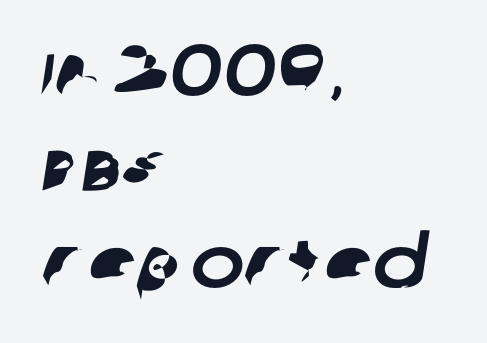
The words here are not underlined. Leading: standard. Nothing sits at the stroke ends, so this counts as sans-serif. Nothing unusual about the tracking: characters are spaced as the font intends. You could not count columns in this text — the font is proportionally spaced.
